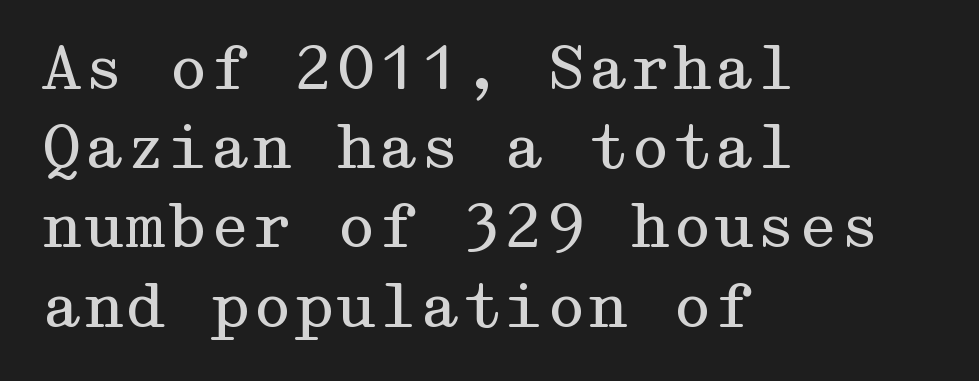
{"serif": "yes", "italic": "no", "bold": "no", "weight": "regular", "width": "wide", "stroke_contrast": "medium", "x_height": "medium", "underline": "no", "align": "left", "line_spacing": "normal", "line_spacing_ratio": 1.32, "letter_spacing": "normal", "letter_spacing_em": 0.0, "glyph_px": 60}
